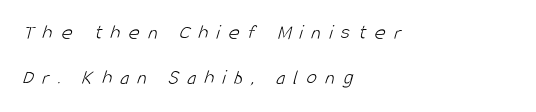
The image shows 21 px text type; set left-aligned, loose line spacing (2.16x), unusually wide letter spacing (+0.4 em), not underlined.
